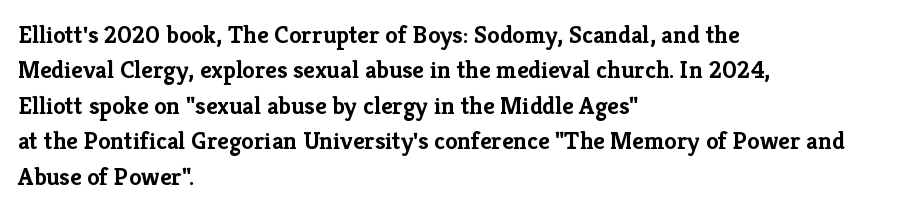
The strokes are fattened all the way to bold. Does the copy run flush right? No — it runs flush left. The face used here is rendered with its standard letterfit. Does the leading feel generous? No, just average. The typography opts for an upright posture over an oblique one.
